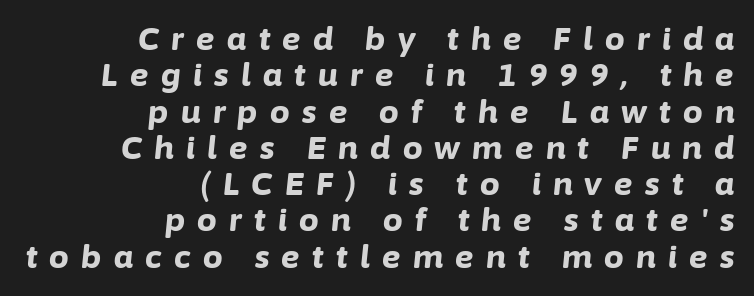
A flush-right, rag-left setting is used for this passage. The face used here is proportionally spaced, like ordinary book or web type. The letterforms stand isolated, each surrounded by extra space. Look at the stroke-to-counter ratio: heavy, a bold. No word sits above an underline.
